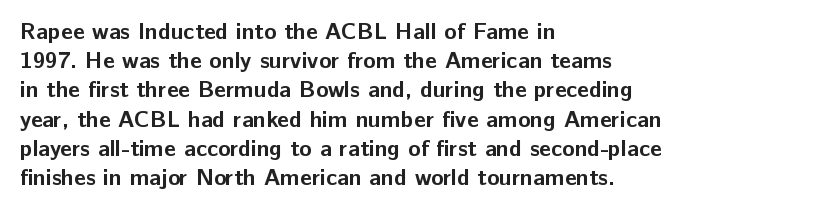
The image shows 23 px bold type, upright; set left-aligned, normal line spacing (1.27x), normal letter spacing, not underlined.
